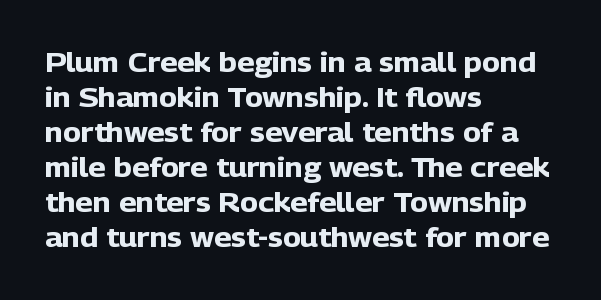
{"italic": "no", "bold": "yes", "underline": "no", "align": "left", "line_spacing": "normal", "line_spacing_ratio": 1.3, "letter_spacing": "normal", "letter_spacing_em": 0.0, "glyph_px": 27}
